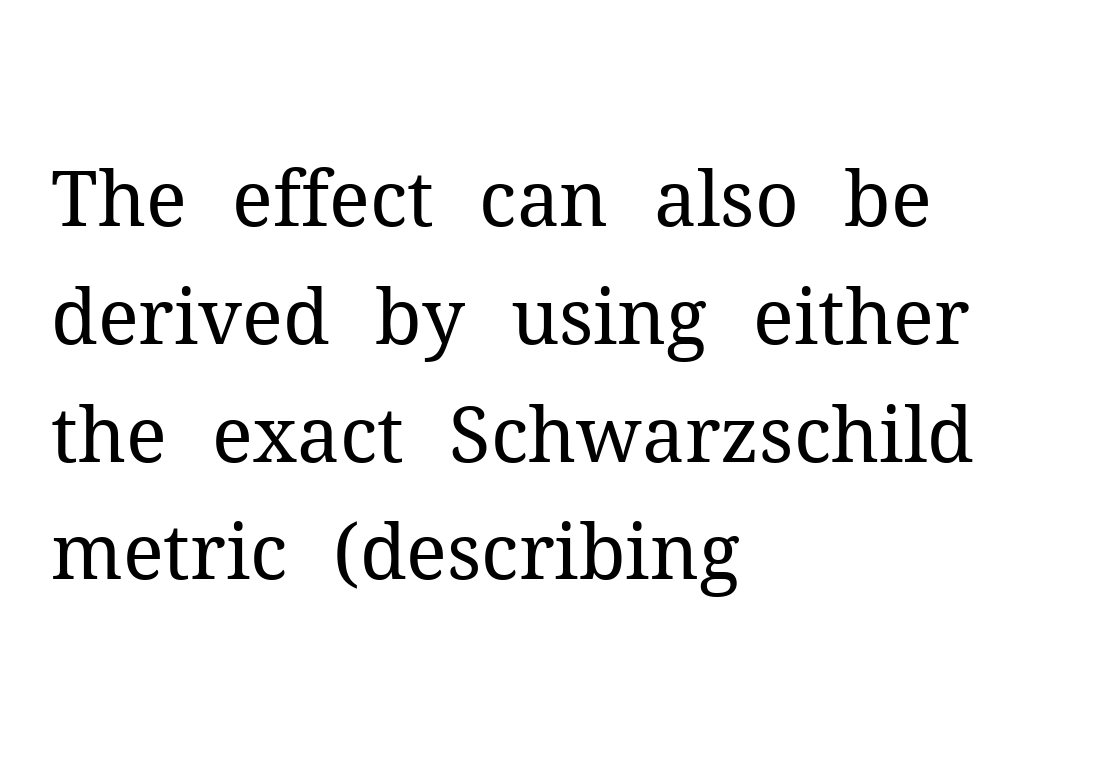
The glyphs in this specimen are seriffed. This is not heavy type; no bold has been used. Is this a fixed-width face? No — the glyphs have proportional, varying widths. No word sits above an underline.
